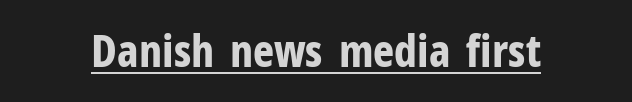
Heft: maximum for text — a bold. These lines are composed in type without serifs. This sample uses plain, unmodified letter spacing. Is there any slant? The stems are plumb. Proportional: the letters do not fall into vertical columns.
